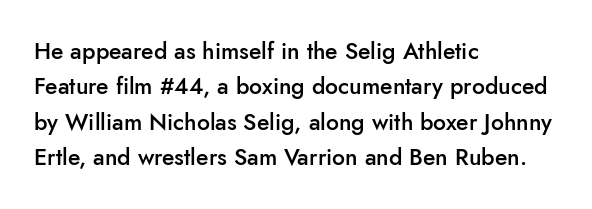
The image shows 23 px text type, upright; set left-aligned, normal line spacing (1.54x), normal letter spacing, not underlined.
